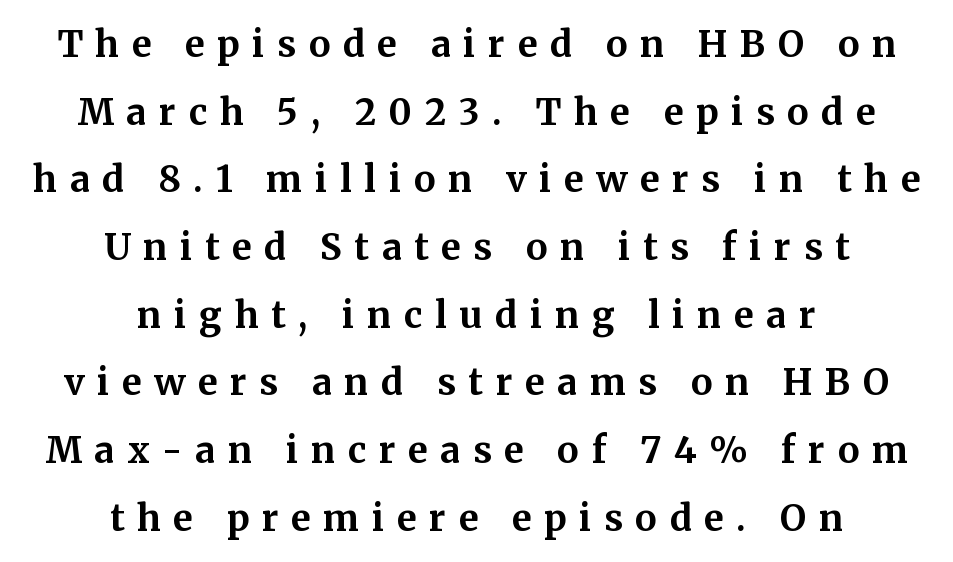
Q: Is the text bold? A: Yes.
Q: Is the text italic (slanted)? A: No, it is upright.
Q: Is the typeface a serif or a sans-serif typeface? A: Serif.
Q: Is the text underlined? A: No.
Q: How is the paragraph aligned? A: Centered.
Q: Is the spacing between letters normal or unusually wide? A: Unusually wide.
Q: Width (condensed, normal, or wide)? A: Normal.
Q: Stroke contrast? A: Medium.
Q: x-height? A: Medium.
Q: Monospaced? A: No.
